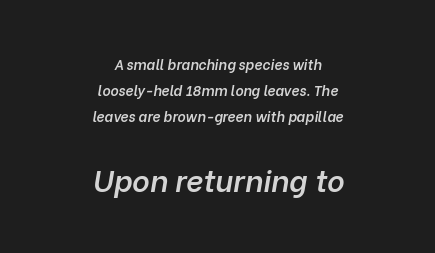
The image shows 30 px semibold type, italic (leaning right); set centered, line spacing 1.87x, normal letter spacing, not underlined; the second (bottom) block is 2.14x larger; low stroke contrast and a medium x-height.
